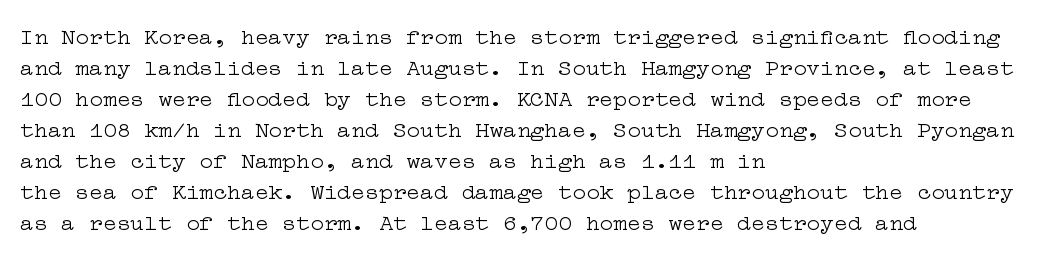
The image shows 23 px text type, upright; set left-aligned, normal line spacing (1.35x), normal letter spacing, not underlined.
